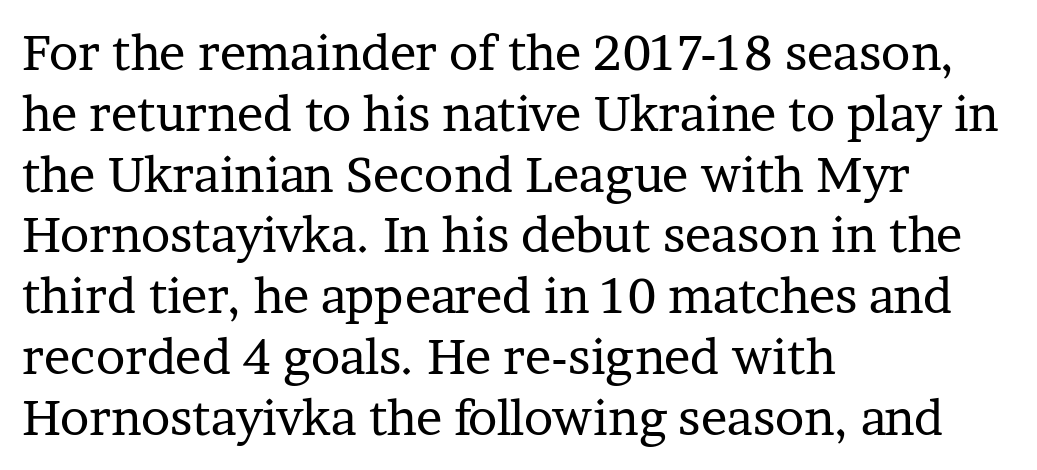
The image shows 49 px regular-weight serif type, upright; set left-aligned, line spacing 1.24x, normal letter spacing, not underlined; low stroke contrast and a medium x-height.
